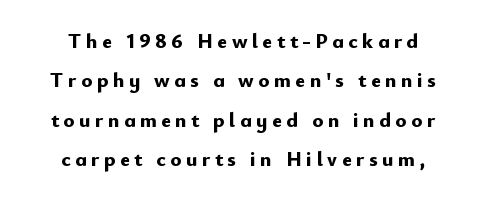
Q: Is the text bold? A: Yes.
Q: Is the text italic (slanted)? A: No, it is upright.
Q: Is the text underlined? A: No.
Q: How is the paragraph aligned? A: Centered.
Q: Is the spacing between letters normal or unusually wide? A: Unusually wide.
